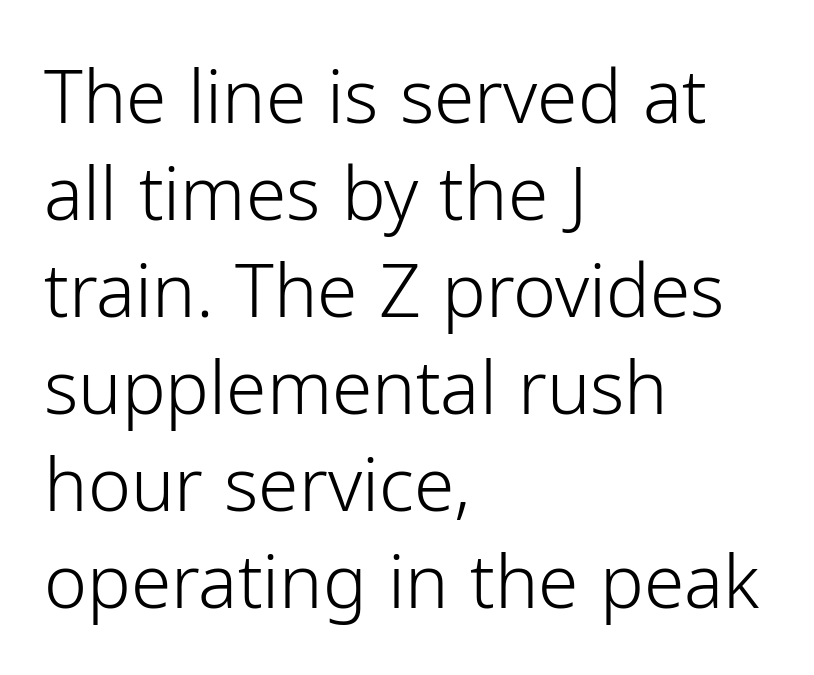
The image shows 73 px light sans-serif type, upright; set left-aligned, normal line spacing (1.33x), normal letter spacing, not underlined; low stroke contrast and a medium x-height.
